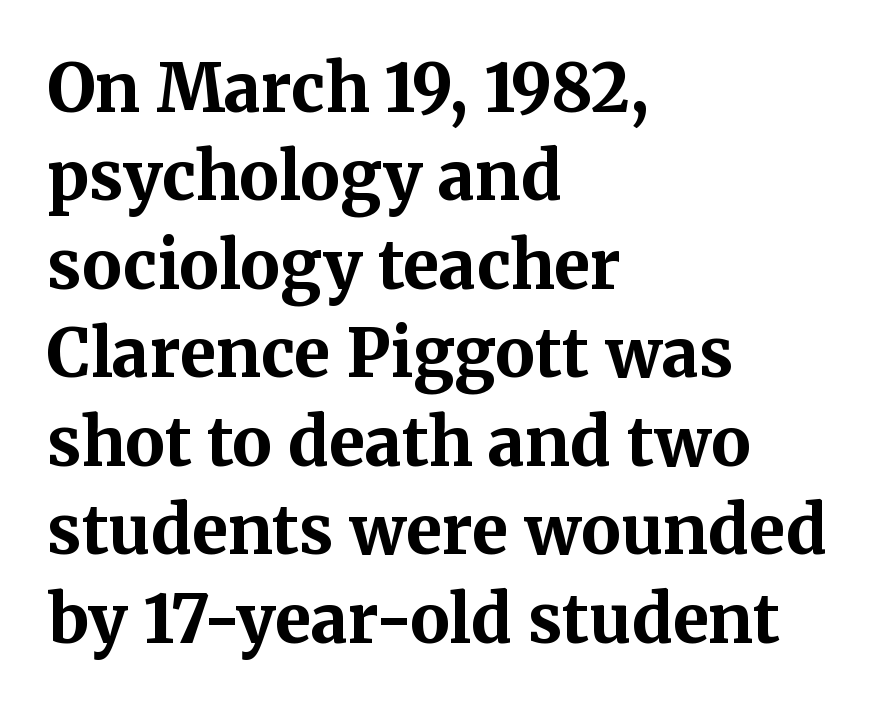
Short and long lines alike share a common starting point at left. The letters stand upright; this is a roman face. Plenty of ink on the page — the face is bold. Unmarked baselines from the first word to the last.
